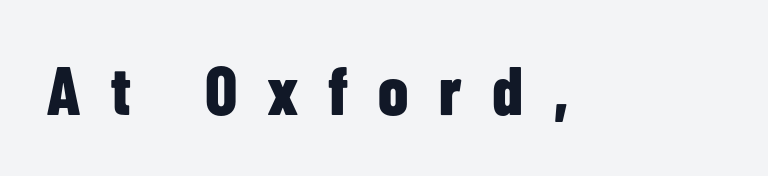
The image shows 68 px bold, condensed sans-serif type, upright; set unusually wide letter spacing (+0.45 em), not underlined; low stroke contrast and a medium x-height.
